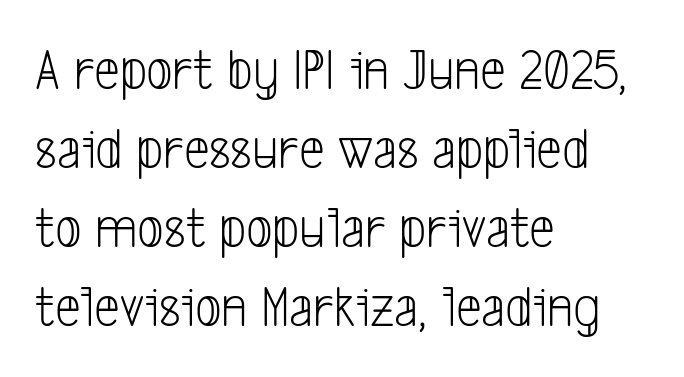
The image shows 58 px light, condensed sans-serif type; set left-aligned, normal line spacing (1.36x), normal letter spacing, not underlined; low stroke contrast and a medium x-height.
